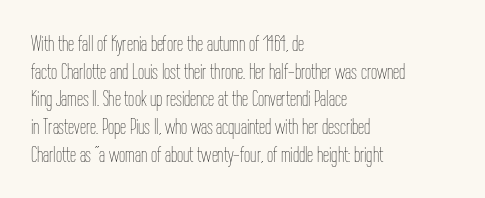
The image shows 22 px text type, upright; set left-aligned, normal line spacing (1.26x), normal letter spacing, not underlined.
